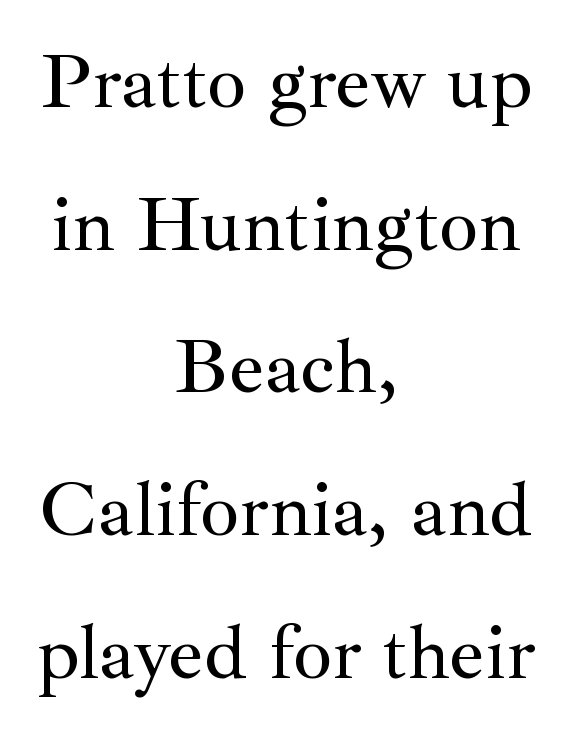
Alignment: centered. Glyph-to-glyph distance matches everyday printed text. The passage shown is not underscored anywhere. Does the lettering tilt? It doesn't — this is upright. Proportional: the letters do not fall into vertical columns.
